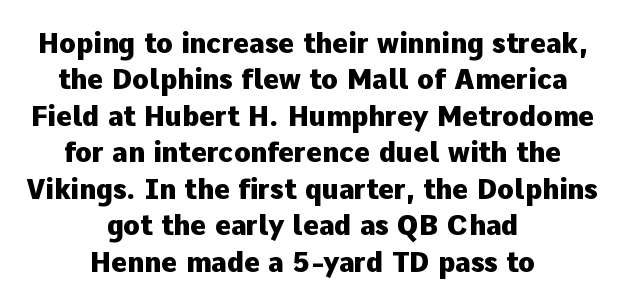
The image shows 27 px bold type, upright; set centered, normal line spacing (1.35x), normal letter spacing, not underlined.
